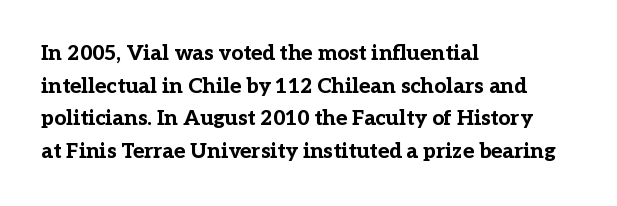
{"italic": "no", "bold": "yes", "underline": "no", "align": "left", "line_spacing": "normal", "line_spacing_ratio": 1.55, "letter_spacing": "normal", "letter_spacing_em": 0.0, "glyph_px": 21}
